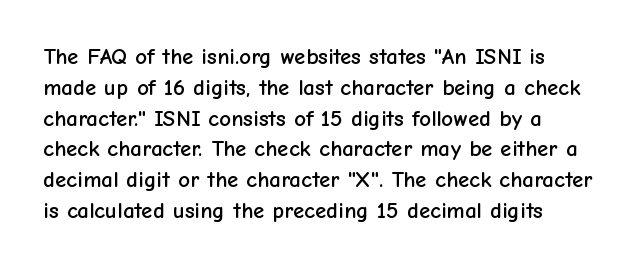
Characters follow at the spacing the type designer built in. These lines were composed using upright roman letters. Underlining? Definitely not there. Line spacing here is normal.
